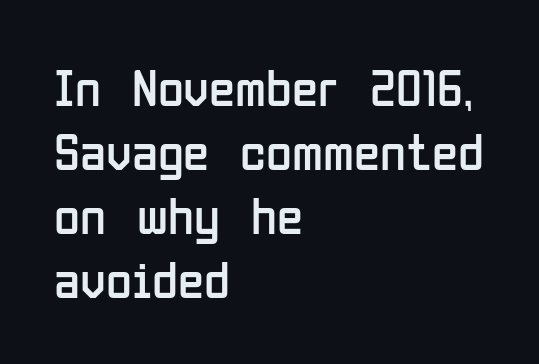
The image shows 53 px regular-weight, condensed sans-serif type, upright; set left-aligned, line spacing 1.21x, normal letter spacing, not underlined; low stroke contrast and a medium x-height.
